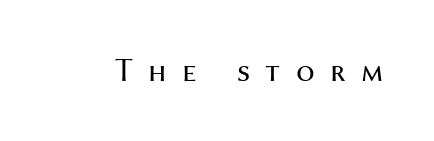
{"serif": "no", "italic": "no", "bold": "no", "weight": "regular", "width": "normal", "stroke_contrast": "medium", "x_height": "medium", "monospaced": "no", "underline": "no", "letter_spacing": "wide", "letter_spacing_em": 0.47, "glyph_px": 33}
